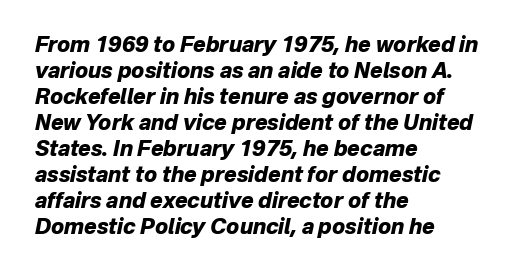
Q: Is the text bold? A: Yes.
Q: Is the text italic (slanted)? A: Yes, it leans right by about 12 degrees.
Q: Is the text underlined? A: No.
Q: How is the paragraph aligned? A: Left-aligned.
Q: Is the spacing between letters normal or unusually wide? A: Normal.
